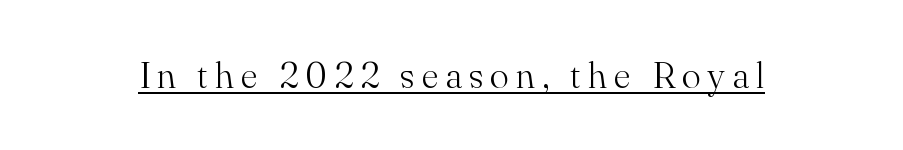
Underlining? Definitely there. Spacing verdict: proportional, widths tailored to each character. Type style note: has serifs. The weight would be labelled regular, book, light, or lighter still. Unlike italic type, these characters show no tilt at all.
